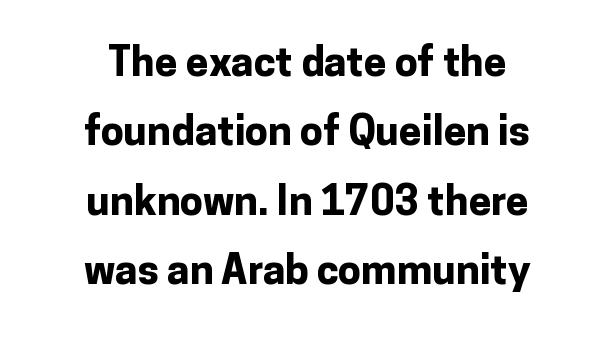
The image shows 41 px bold sans-serif type, upright; set centered, normal line spacing (1.69x), normal letter spacing, not underlined; low stroke contrast and a medium x-height.
